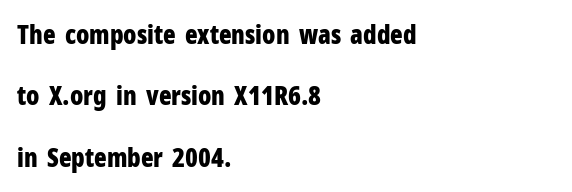
Posture: vertical. Summary of weight: heavy, a full bold. Plain, unruled lines of type. Does extra space separate the letters? No, they use regular spacing.
